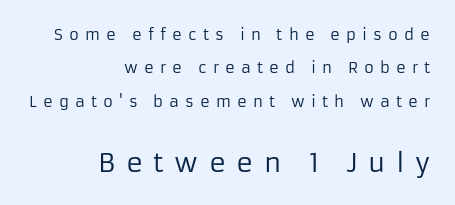
{"italic": "no", "bold": "no", "underline": "no", "align": "right", "line_spacing": "loose", "line_spacing_ratio": 2.22, "letter_spacing": "wide", "letter_spacing_em": 0.4, "larger_block": "second", "size_ratio": 1.73, "glyph_px": 26}
